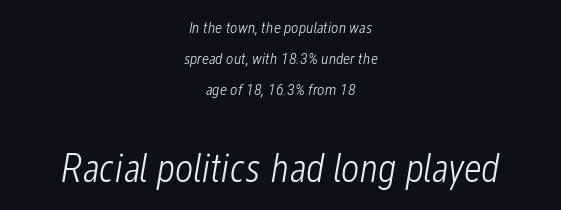
The image shows 40 px light, condensed type, italic (leaning right); set centered, loose line spacing (1.95x), normal letter spacing, not underlined; the second (bottom) block is 2.5x larger; low stroke contrast and a medium x-height.
